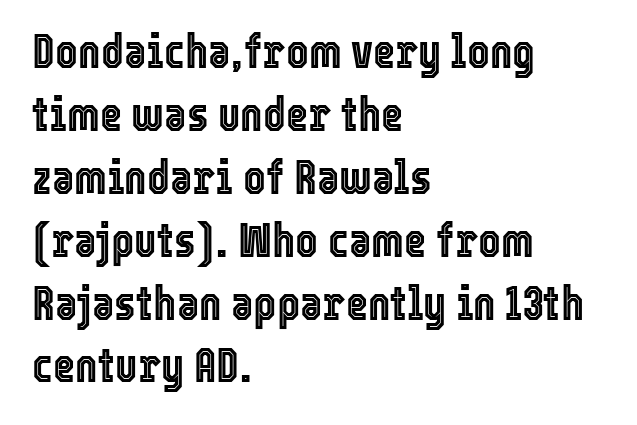
{"italic": "no", "width": "condensed", "x_height": "medium", "monospaced": "no", "underline": "no", "align": "left", "line_spacing": "normal", "line_spacing_ratio": 1.31, "letter_spacing": "normal", "letter_spacing_em": 0.0, "glyph_px": 48}
